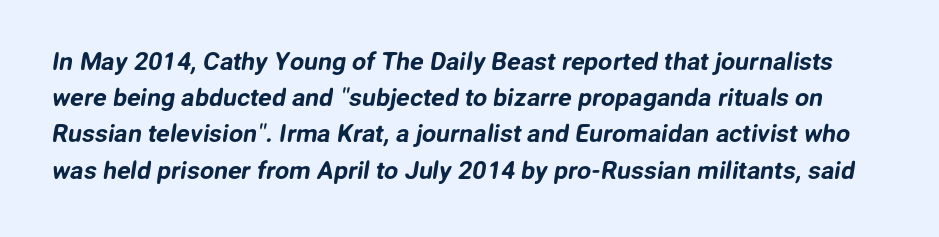
{"underline": "no", "line_spacing": "normal", "line_spacing_ratio": 1.45, "letter_spacing": "normal", "letter_spacing_em": 0.0, "glyph_px": 25}
